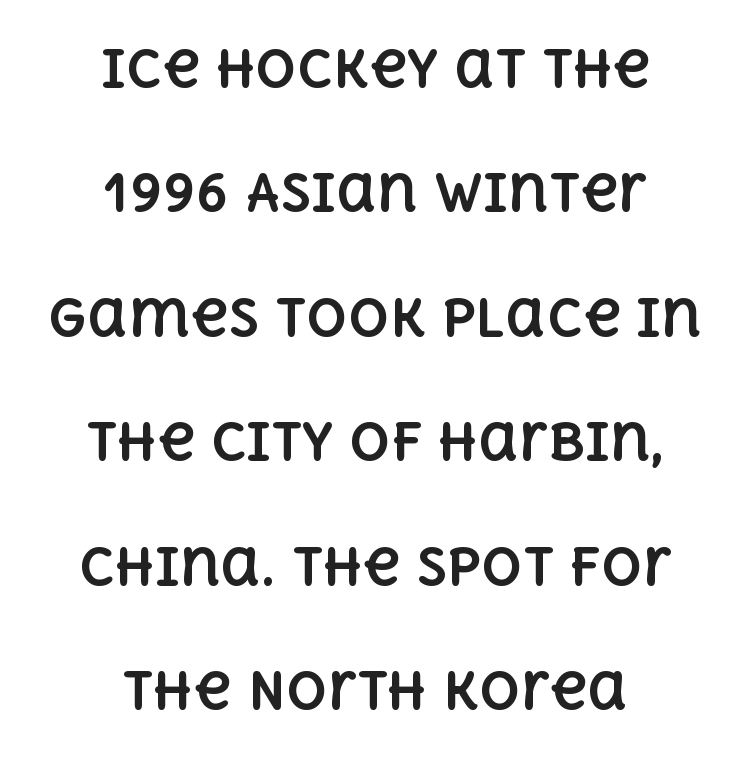
The image shows 51 px bold type, upright; set centered, loose line spacing (2.44x), normal letter spacing, not underlined; a large x-height.
